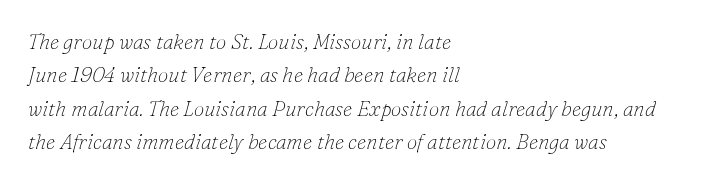
The image shows 21 px text type, italic (leaning right); set left-aligned, normal line spacing (1.59x), normal letter spacing, not underlined.
